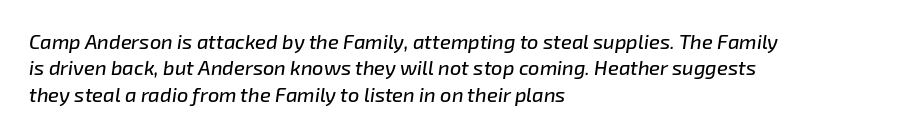
Q: Is the text italic (slanted)? A: Yes, it leans right by about 8 degrees.
Q: Is the text underlined? A: No.
Q: How is the paragraph aligned? A: Left-aligned.
Q: Is the spacing between letters normal or unusually wide? A: Normal.
Q: Is the spacing between lines tight, normal or loose? A: Normal.
